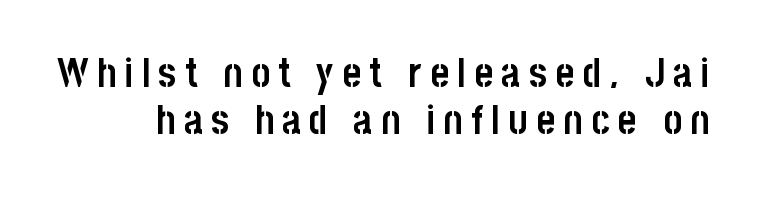
The image shows 40 px semibold, condensed sans-serif type, upright; set line spacing 1.18x, unusually wide letter spacing (+0.21 em), not underlined; low stroke contrast and a large x-height.
